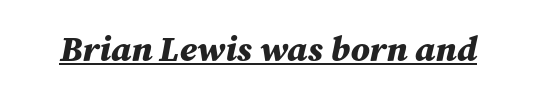
Glance below the letters and you will spot a drawn line. The axis of the letterforms is tilted away from vertical. Words appear dense and cohesive because spacing is normal. A dark, heavy texture on the line: the type is bold. Varying glyph widths throughout — classic text-font behaviour.
